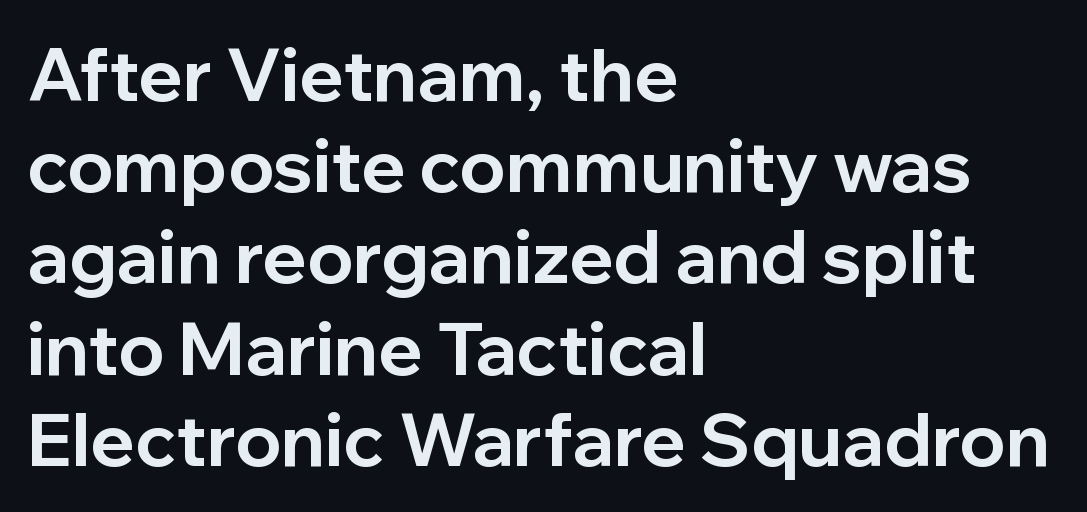
The image shows 73 px bold sans-serif type, upright; set left-aligned, normal line spacing (1.25x), normal letter spacing, not underlined; low stroke contrast and a medium x-height.
